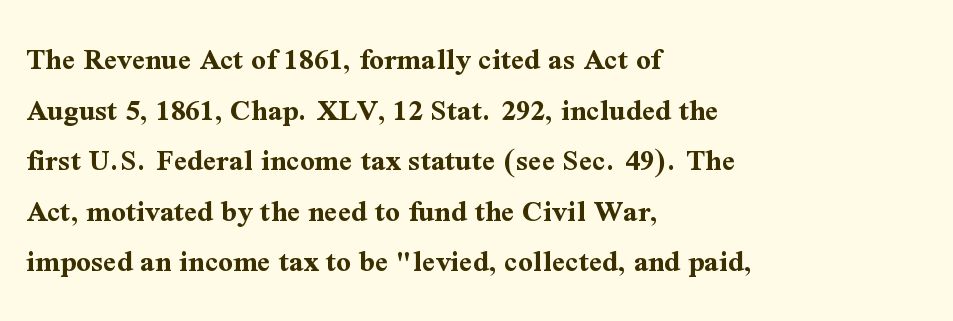
A typesetter would call this proportional, since set widths differ per character. Characters remain perfectly vertical along every line. Visually the block forms a straight wall on the left and a jagged coastline on the right. Unlike a clean sans, this face finishes its strokes with serifs. Anything drawn beneath the words? Only blank space. Its strokes are broad and dark, the hallmark of bold type.
